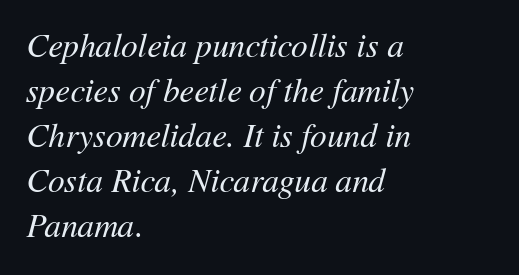
The image shows 33 px regular-weight type, italic (leaning right); set left-aligned, normal line spacing (1.36x), normal letter spacing, not underlined; medium stroke contrast and a medium x-height.
